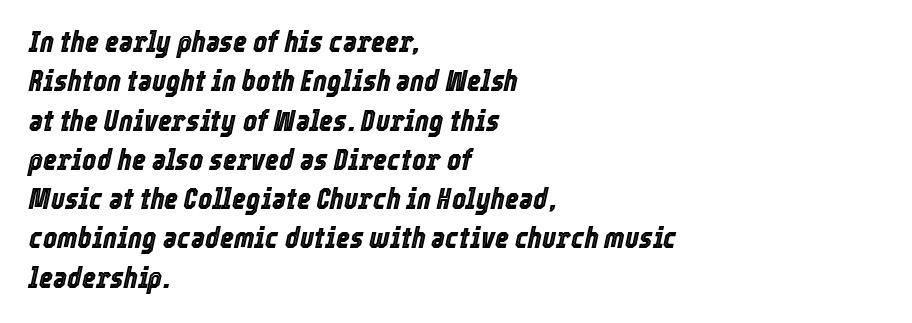
There's an unmistakable incline to the writing here. The rendering uses natural spacing where letterforms have individual widths. The lines are quadded left. Regular leading. Short note: letters normally spaced.
